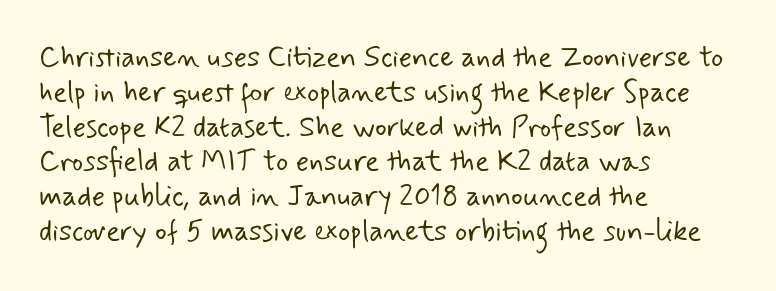
Line starts are locked; line ends wander. Proportional: the letters do not fall into vertical columns. Underline: absent. These lines keep a tight, regular rhythm from letter to letter. The font is comparable to plain body text, perhaps lighter.
